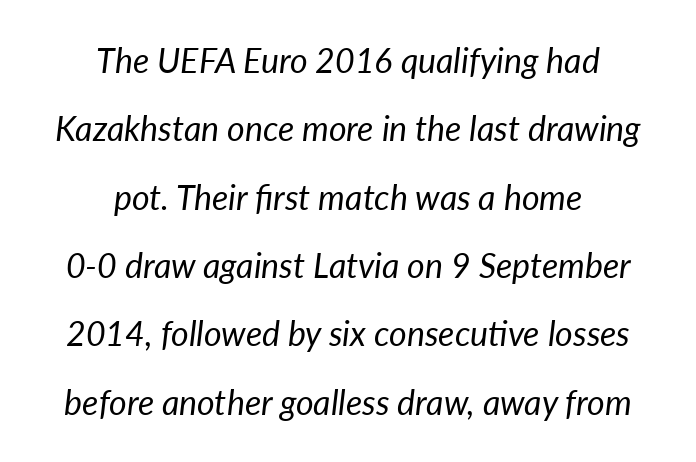
The image shows 34 px regular-weight type, italic (leaning right); set centered, loose line spacing (2.01x), normal letter spacing, not underlined; low stroke contrast and a medium x-height.
